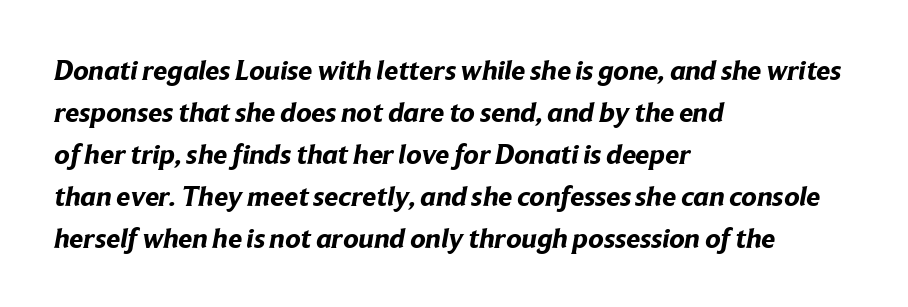
{"serif": "no", "bold": "yes", "weight": "bold", "width": "normal", "stroke_contrast": "low", "x_height": "medium", "monospaced": "no", "underline": "no", "align": "left", "line_spacing": "normal", "line_spacing_ratio": 1.5, "letter_spacing": "normal", "letter_spacing_em": 0.0, "glyph_px": 28}
